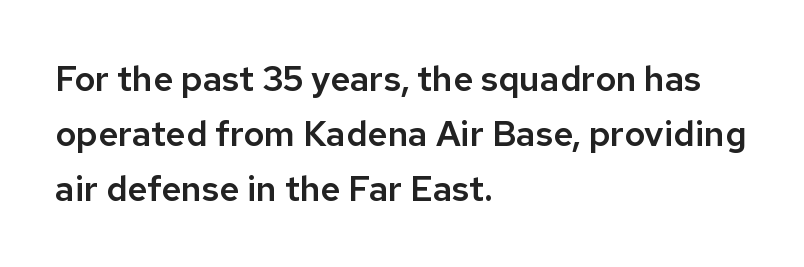
Q: Is the text italic (slanted)? A: No, it is upright.
Q: Is the typeface a serif or a sans-serif typeface? A: Sans-serif.
Q: Is the text underlined? A: No.
Q: How is the paragraph aligned? A: Left-aligned.
Q: Is the spacing between letters normal or unusually wide? A: Normal.
Q: Is the spacing between lines tight, normal or loose? A: Normal.
Q: Width (condensed, normal, or wide)? A: Normal.
Q: Stroke contrast? A: Low.
Q: x-height? A: Medium.
Q: Monospaced? A: No.
